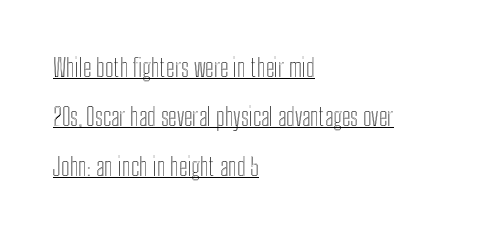
This is the regular roman posture of the typeface. Honestly, the letter spacing is just normal — you wouldn't notice it. This sample carries an underscore along the baseline area. The lines in this sample share a left origin and differ only in where they stop. Regarding leading, the lines here are spaced well apart.
